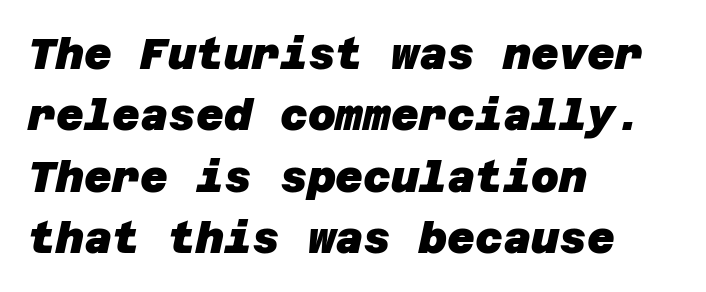
Q: Is the text bold? A: Yes.
Q: Is the typeface a serif or a sans-serif typeface? A: Sans-serif.
Q: Is the text underlined? A: No.
Q: How is the paragraph aligned? A: Left-aligned.
Q: Is the spacing between letters normal or unusually wide? A: Normal.
Q: Is the spacing between lines tight, normal or loose? A: Normal.
Q: Width (condensed, normal, or wide)? A: Normal.
Q: Stroke contrast? A: Low.
Q: x-height? A: Large.
